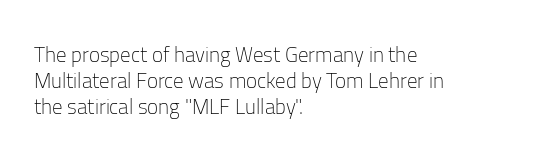
The typography opts for an upright posture over an oblique one. Unmarked baselines from the first word to the last. Students, note that the glyphs here touch the page at normal intervals. Which margin do the lines hug? The left one — the right edge is uneven. The typesetting does not lean heavy: it is not bold.
